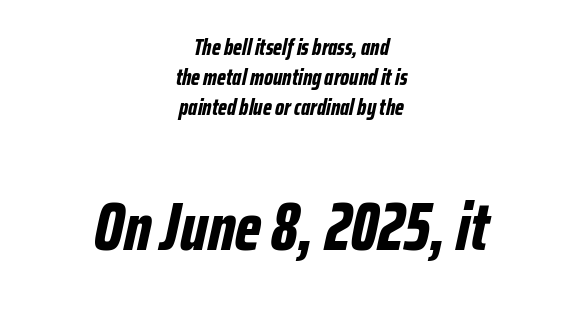
{"italic": "yes", "lean": "right", "slant_degrees": 12, "bold": "yes", "weight": "bold", "width": "condensed", "stroke_contrast": "low", "x_height": "medium", "monospaced": "no", "underline": "no", "align": "center", "line_spacing": "normal", "line_spacing_ratio": 1.3, "letter_spacing": "normal", "letter_spacing_em": 0.0, "larger_block": "second", "size_ratio": 2.96, "glyph_px": 68}
